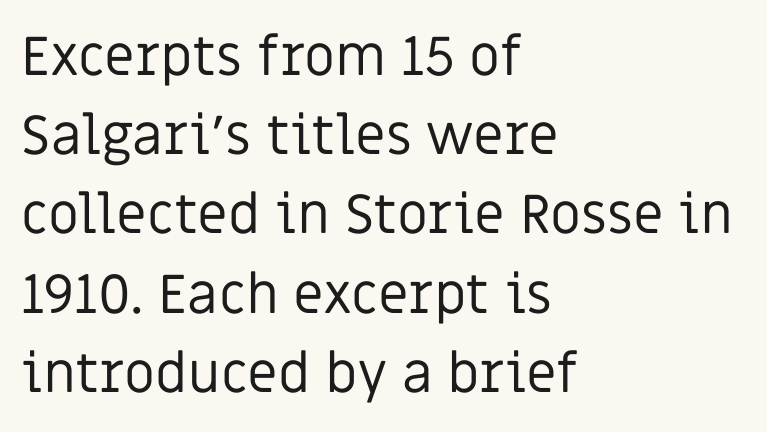
Weight: regular or lighter. Words appear dense and cohesive because spacing is normal. Stroke terminals: plain, sans-serif. Layout note: lines flush left. The gap between lines stays unmarked.
